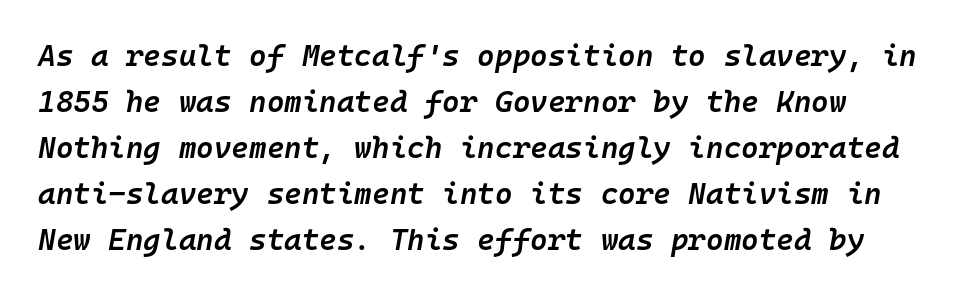
The area under the type is left untouched. Would a proofreader flag this as italicized? Yes. Spacing between characters is what you'd get straight out of the box. Typographic density is moderately raised because the face is semibold. The passage shown stacks its lines at a standard gap. This sample has the even, mechanical cadence of fixed-width lettering.
